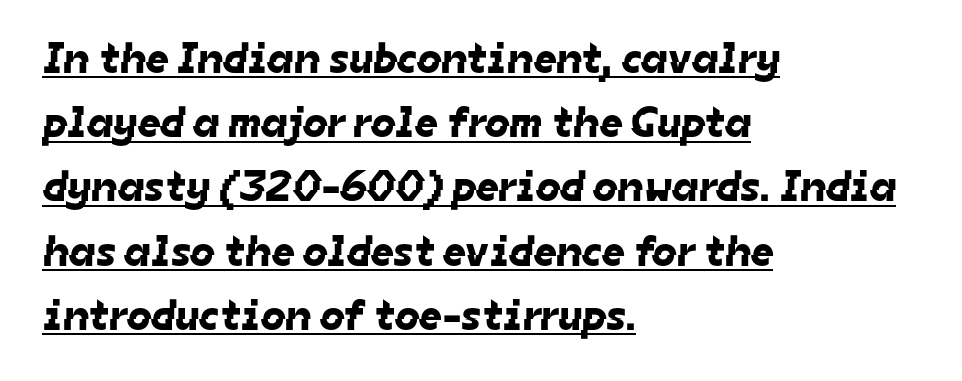
The image shows 44 px sans-serif type; set left-aligned, normal line spacing (1.46x), normal letter spacing, underlined; low stroke contrast and a medium x-height.
